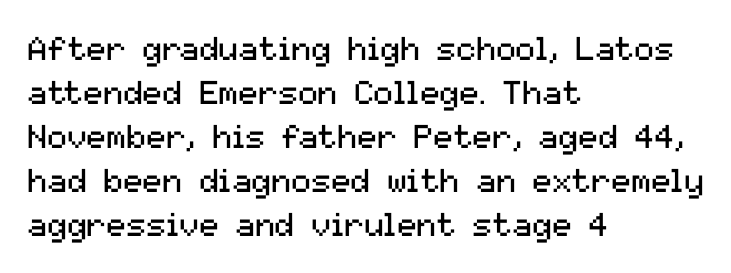
Grotesque or geometric, the face here clearly has no serifs. Where is the straight margin? On the left. A quiet, ordinary-to-light weight characterises the typeface. Letters rest on an invisible, unmarked baseline. Caption: standard tracking, unaltered. In terms of posture, this sample is upright.
